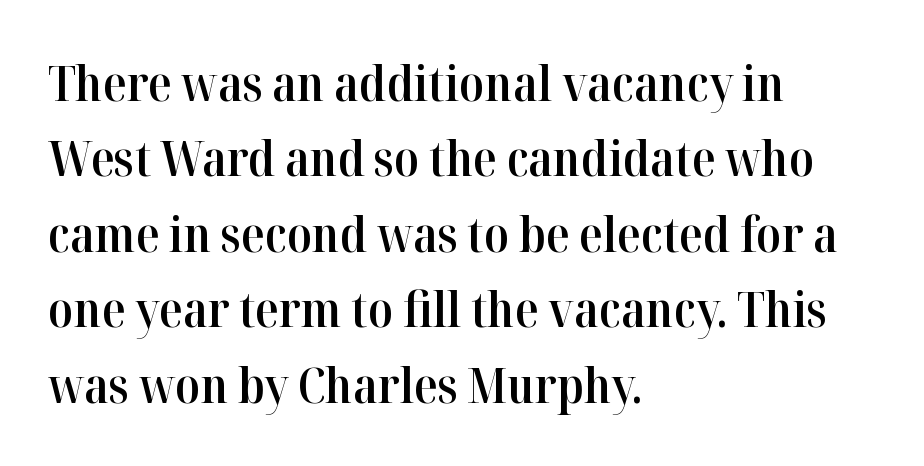
Interline gaps are of average width in this sample. The space beneath each line is pristine and unruled. No extra tracking has been applied to these lines. Vertical strokes here are truly vertical. Weight: semibold (demi). The face used here is seriffed, in the tradition of book romans.
